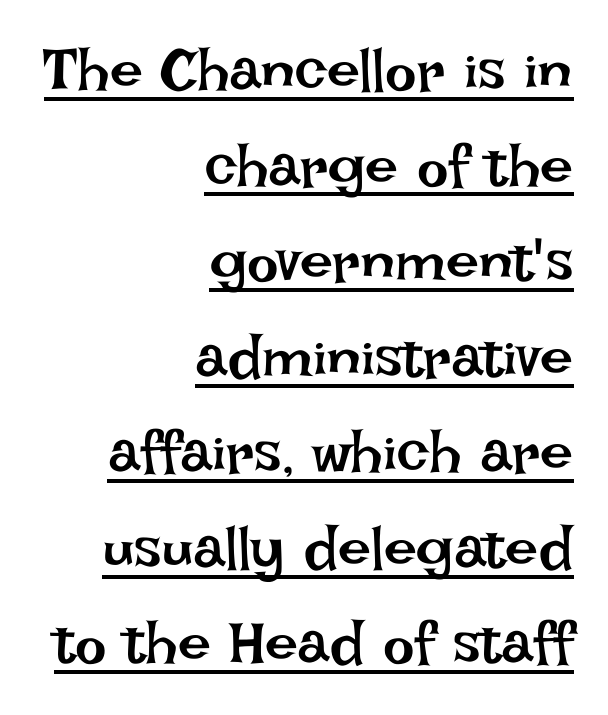
Q: Is the text bold? A: No.
Q: Is the text italic (slanted)? A: No, it is upright.
Q: Is the text underlined? A: Yes.
Q: How is the paragraph aligned? A: Right-aligned.
Q: Is the spacing between letters normal or unusually wide? A: Normal.
Q: Is the spacing between lines tight, normal or loose? A: Normal.
Q: Width (condensed, normal, or wide)? A: Normal.
Q: Stroke contrast? A: Low.
Q: x-height? A: Large.
Q: Monospaced? A: No.
